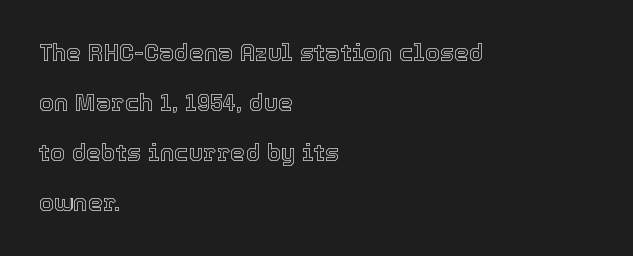
The image shows 24 px text type, upright; set left-aligned, loose line spacing (2.09x), normal letter spacing, not underlined.
